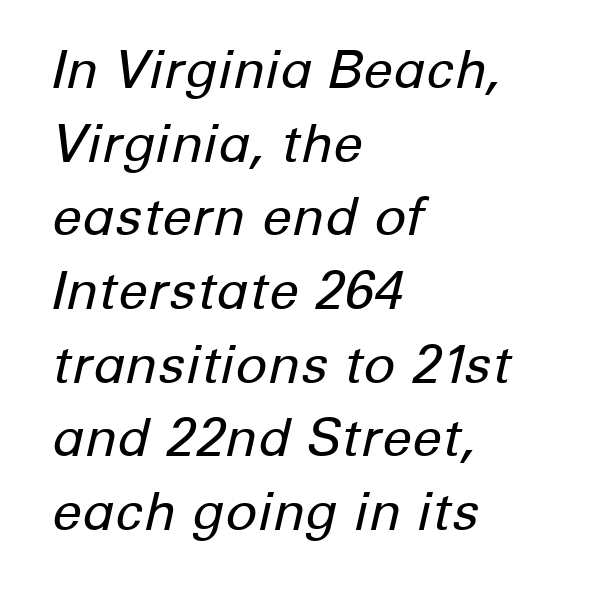
The image shows 53 px regular-weight type, italic (leaning right); set left-aligned, normal line spacing (1.39x), normal letter spacing, not underlined; low stroke contrast and a medium x-height.
